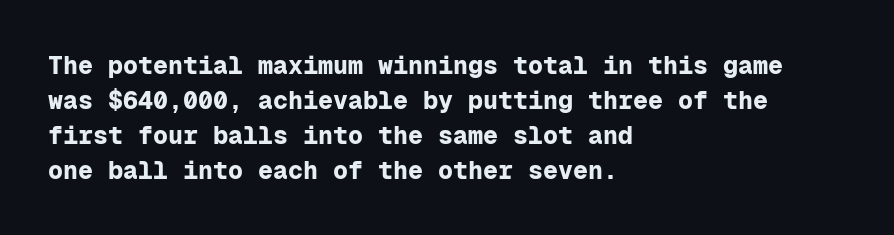
Q: Is the text bold? A: Yes.
Q: Is the text italic (slanted)? A: No, it is upright.
Q: Is the text underlined? A: No.
Q: How is the paragraph aligned? A: Left-aligned.
Q: Is the spacing between letters normal or unusually wide? A: Normal.
Q: Is the spacing between lines tight, normal or loose? A: Normal.
